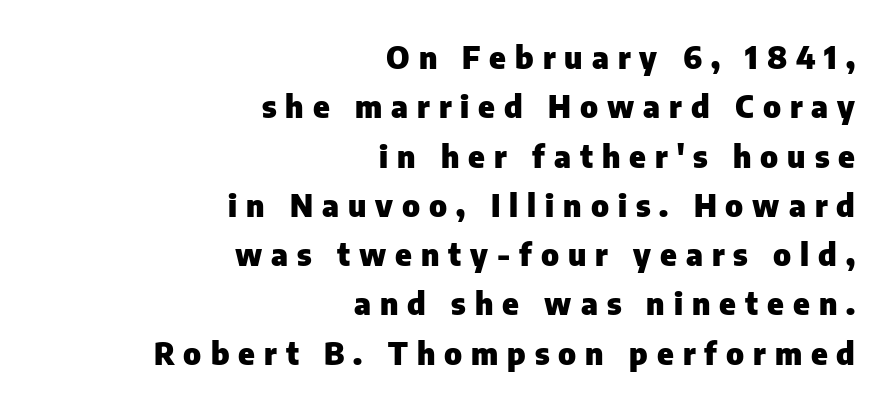
Q: Is the text bold? A: Yes.
Q: Is the text italic (slanted)? A: No, it is upright.
Q: Is the typeface a serif or a sans-serif typeface? A: Sans-serif.
Q: Is the text underlined? A: No.
Q: How is the paragraph aligned? A: Right-aligned.
Q: Is the spacing between letters normal or unusually wide? A: Unusually wide.
Q: Is the spacing between lines tight, normal or loose? A: Normal.
Q: Width (condensed, normal, or wide)? A: Normal.
Q: Stroke contrast? A: Low.
Q: x-height? A: Medium.
Q: Monospaced? A: No.
